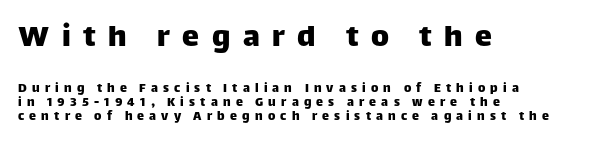
{"serif": "no", "italic": "no", "width": "normal", "stroke_contrast": "low", "x_height": "large", "monospaced": "no", "underline": "no", "align": "left", "line_spacing": "tight", "line_spacing_ratio": 1.02, "letter_spacing": "wide", "letter_spacing_em": 0.37, "larger_block": "first", "size_ratio": 2.43, "glyph_px": 34}
